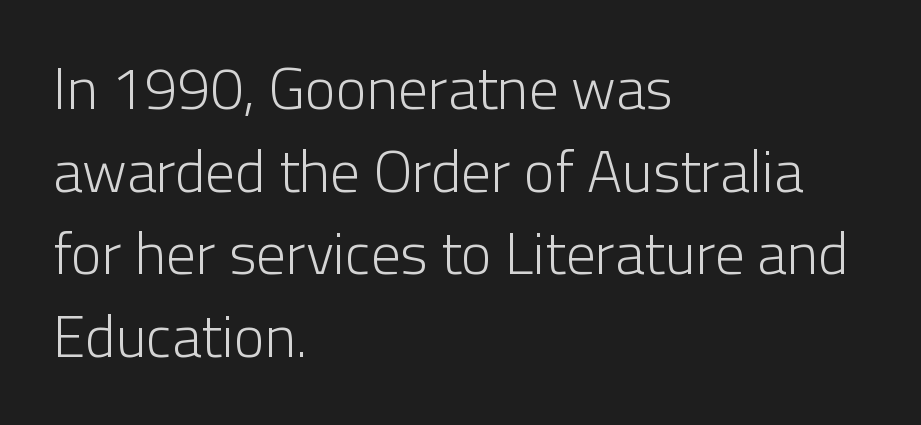
Q: Is the text bold? A: No.
Q: Is the text italic (slanted)? A: No, it is upright.
Q: Is the typeface a serif or a sans-serif typeface? A: Sans-serif.
Q: Is the text underlined? A: No.
Q: How is the paragraph aligned? A: Left-aligned.
Q: Is the spacing between letters normal or unusually wide? A: Normal.
Q: Is the spacing between lines tight, normal or loose? A: Normal.
Q: Width (condensed, normal, or wide)? A: Normal.
Q: Stroke contrast? A: Low.
Q: x-height? A: Medium.
Q: Monospaced? A: No.
